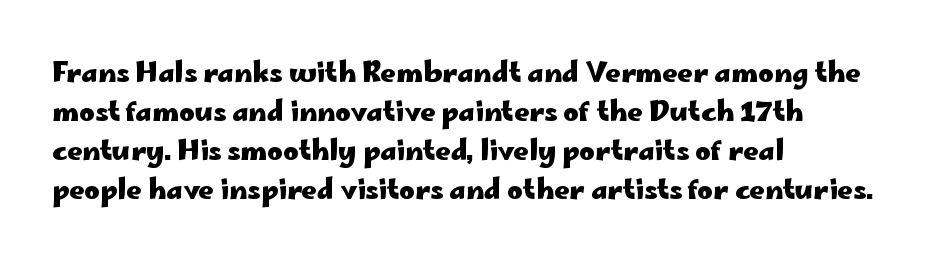
The image shows 27 px bold type, upright; set left-aligned, normal line spacing (1.45x), normal letter spacing, not underlined.
